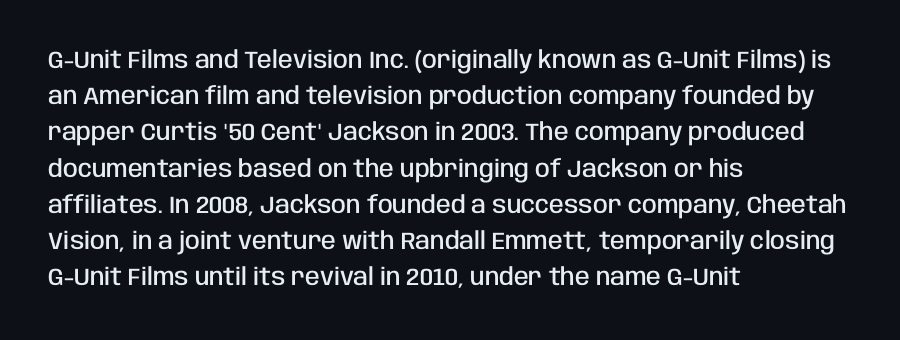
Quick note: not italic, upright. The baseline area is clear. Short and long lines alike share a common starting point at left. Students, observe: this is what conventionally led text looks like.
